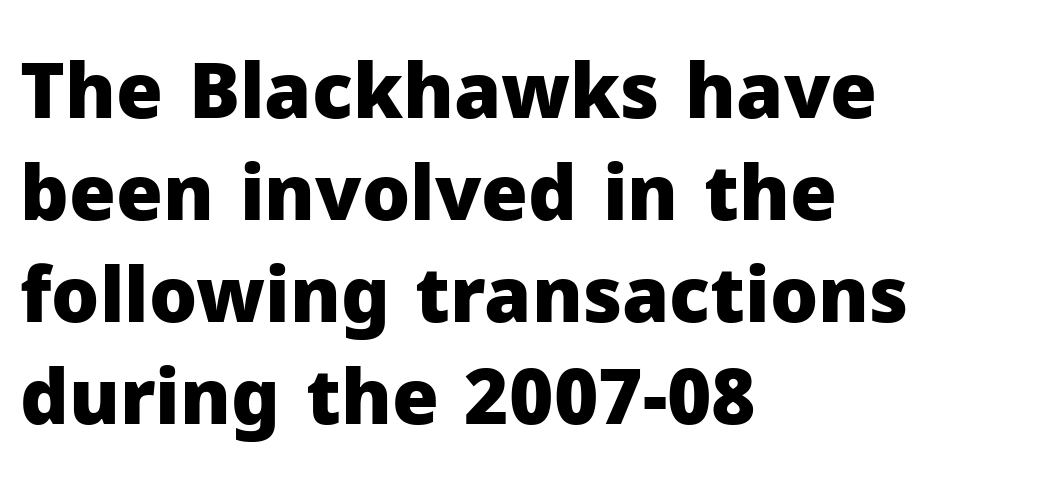
The image shows 76 px heavy sans-serif type, upright; set left-aligned, normal line spacing (1.34x), normal letter spacing, not underlined; low stroke contrast and a medium x-height.
